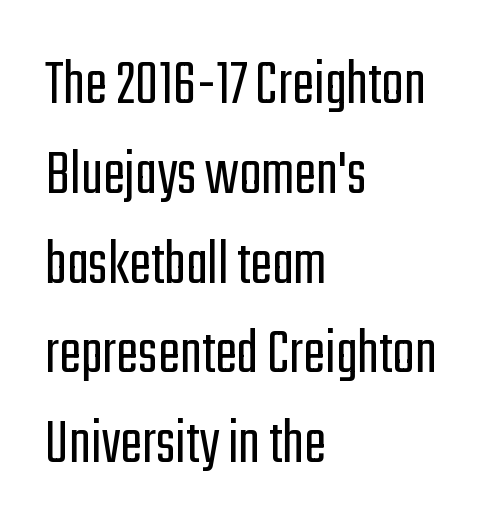
Q: Is the text bold? A: No.
Q: Is the text italic (slanted)? A: No, it is upright.
Q: Is the typeface a serif or a sans-serif typeface? A: Sans-serif.
Q: Is the text underlined? A: No.
Q: How is the paragraph aligned? A: Left-aligned.
Q: Is the spacing between letters normal or unusually wide? A: Normal.
Q: Is the spacing between lines tight, normal or loose? A: Normal.
Q: Width (condensed, normal, or wide)? A: Condensed.
Q: Stroke contrast? A: Low.
Q: x-height? A: Medium.
Q: Monospaced? A: No.
